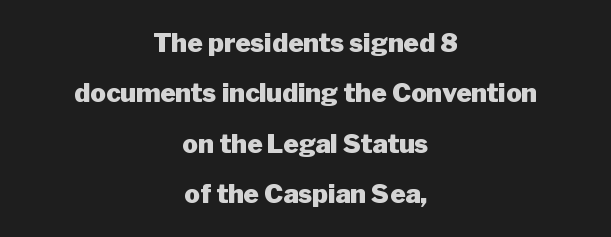
{"italic": "no", "bold": "yes", "underline": "no", "align": "center", "line_spacing": "loose", "line_spacing_ratio": 1.94, "letter_spacing": "normal", "letter_spacing_em": 0.0, "glyph_px": 26}
